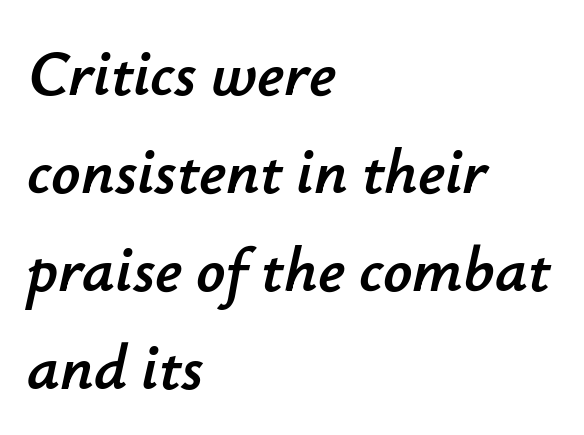
The image shows 64 px text type, italic (leaning right); set left-aligned, normal line spacing (1.53x), normal letter spacing, not underlined; low stroke contrast and a small x-height.
